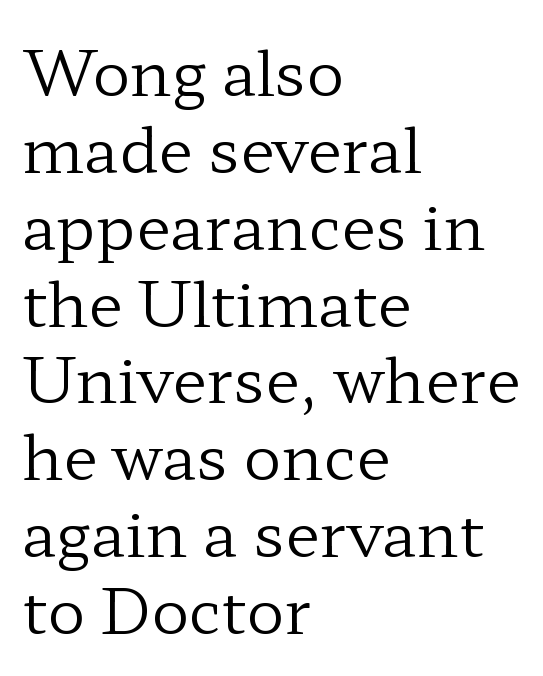
Q: Is the text bold? A: No.
Q: Is the text italic (slanted)? A: No, it is upright.
Q: Is the typeface a serif or a sans-serif typeface? A: Serif.
Q: Is the text underlined? A: No.
Q: How is the paragraph aligned? A: Left-aligned.
Q: Is the spacing between letters normal or unusually wide? A: Normal.
Q: Width (condensed, normal, or wide)? A: Wide.
Q: Stroke contrast? A: Low.
Q: x-height? A: Medium.
Q: Monospaced? A: No.
